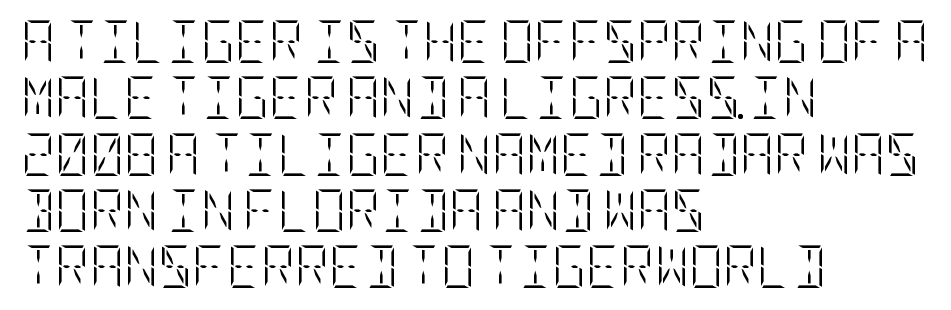
The image shows 42 px light, condensed type, upright; set left-aligned, normal line spacing (1.34x), normal letter spacing, not underlined; low stroke contrast and a large x-height.
